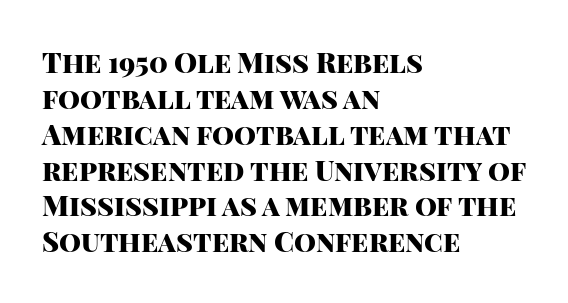
Nothing sits at the stroke ends, so this counts as sans-serif. Descenders hang freely into open space. The letters stand upright; this is a roman face. Every row of glyphs begins at an identical x-position on the left.
